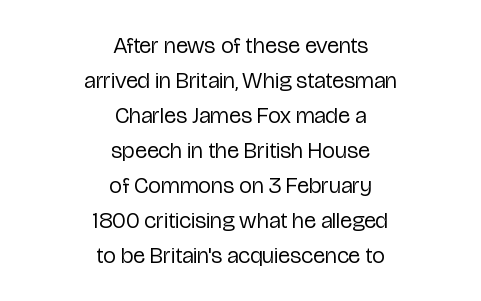
Q: Is the text bold? A: No.
Q: Is the text italic (slanted)? A: No, it is upright.
Q: Is the text underlined? A: No.
Q: How is the paragraph aligned? A: Centered.
Q: Is the spacing between letters normal or unusually wide? A: Normal.
Q: Is the spacing between lines tight, normal or loose? A: Normal.
